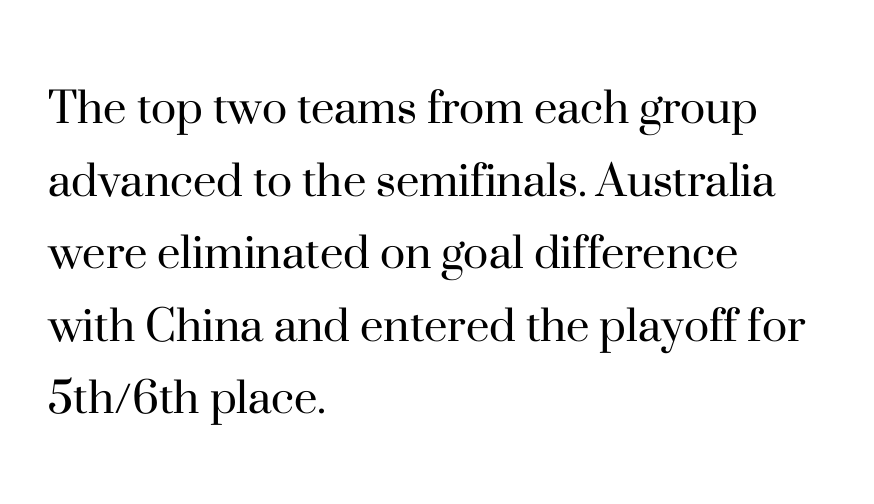
The image shows 53 px regular-weight serif type, upright; set left-aligned, normal line spacing (1.37x), normal letter spacing, not underlined; high stroke contrast and a small x-height.
